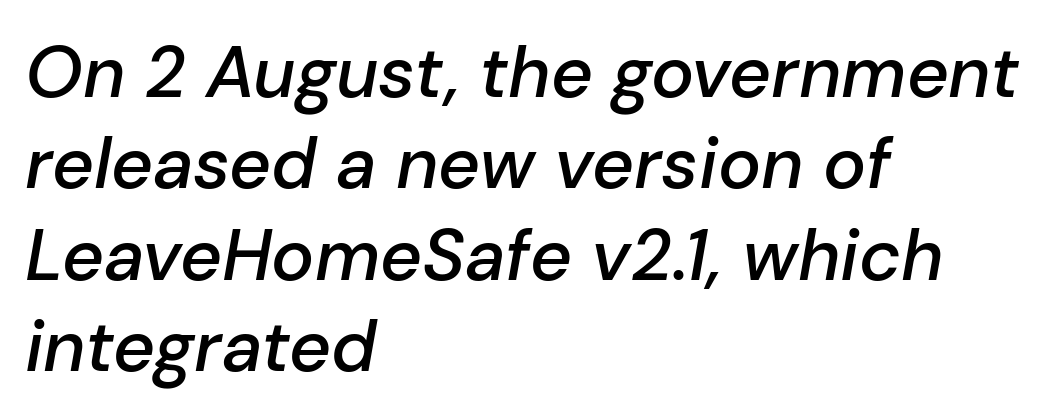
The image shows 72 px semibold type, italic (leaning right); set left-aligned, normal line spacing (1.27x), normal letter spacing, not underlined; low stroke contrast and a medium x-height.
